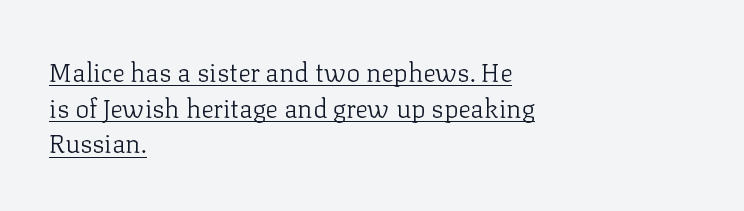
The type is set solid horizontally, with unmodified tracking. The line-height multiplier appears to be the usual default. Stroke thickness stays within the range of a standard reading face or lighter. The paragraph has a hard left edge and a soft right edge.
